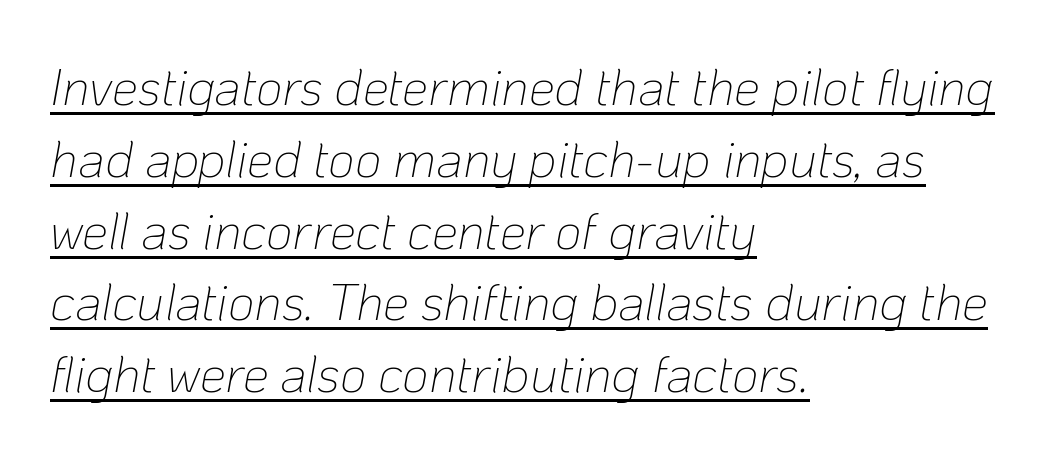
Q: Is the text bold? A: No.
Q: Is the text italic (slanted)? A: Yes, it leans right by about 10 degrees.
Q: Is the text underlined? A: Yes.
Q: How is the paragraph aligned? A: Left-aligned.
Q: Is the spacing between letters normal or unusually wide? A: Normal.
Q: Is the spacing between lines tight, normal or loose? A: Normal.
Q: Width (condensed, normal, or wide)? A: Normal.
Q: Stroke contrast? A: Low.
Q: x-height? A: Medium.
Q: Monospaced? A: No.
